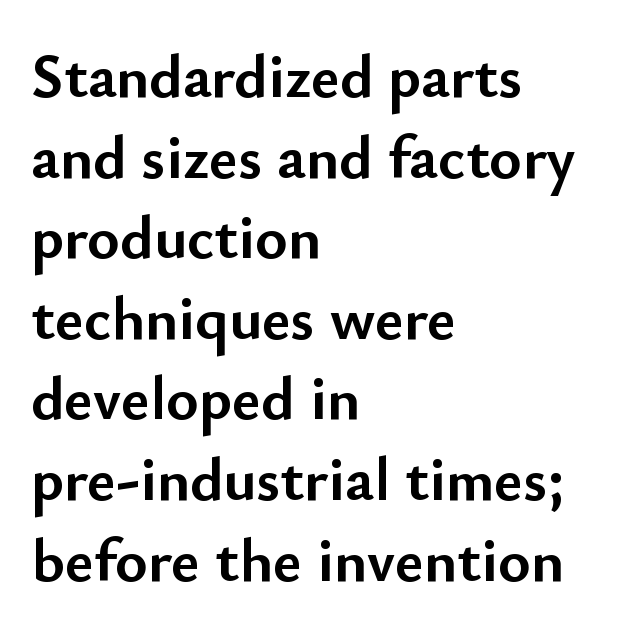
The image shows 62 px semibold sans-serif type, upright; set left-aligned, normal line spacing (1.3x), normal letter spacing, not underlined; low stroke contrast and a small x-height.
